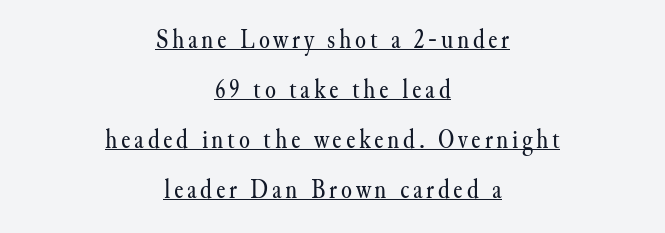
Q: Is the text bold? A: No.
Q: Is the text italic (slanted)? A: No, it is upright.
Q: Is the typeface a serif or a sans-serif typeface? A: Serif.
Q: Is the text underlined? A: Yes.
Q: How is the paragraph aligned? A: Centered.
Q: Width (condensed, normal, or wide)? A: Normal.
Q: Stroke contrast? A: Medium.
Q: x-height? A: Small.
Q: Monospaced? A: No.
